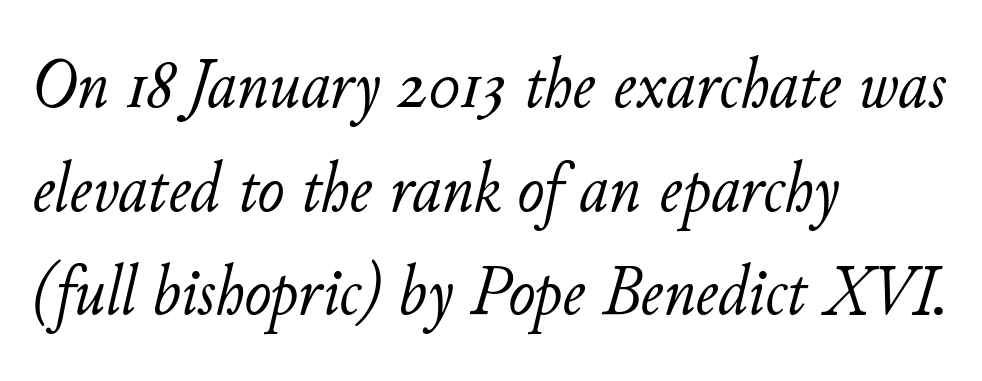
Q: Is the text bold? A: No.
Q: Is the text italic (slanted)? A: Yes, it leans right by about 11 degrees.
Q: Is the text underlined? A: No.
Q: How is the paragraph aligned? A: Left-aligned.
Q: Is the spacing between letters normal or unusually wide? A: Normal.
Q: Is the spacing between lines tight, normal or loose? A: Normal.
Q: Width (condensed, normal, or wide)? A: Normal.
Q: Stroke contrast? A: Low.
Q: x-height? A: Small.
Q: Monospaced? A: No.
